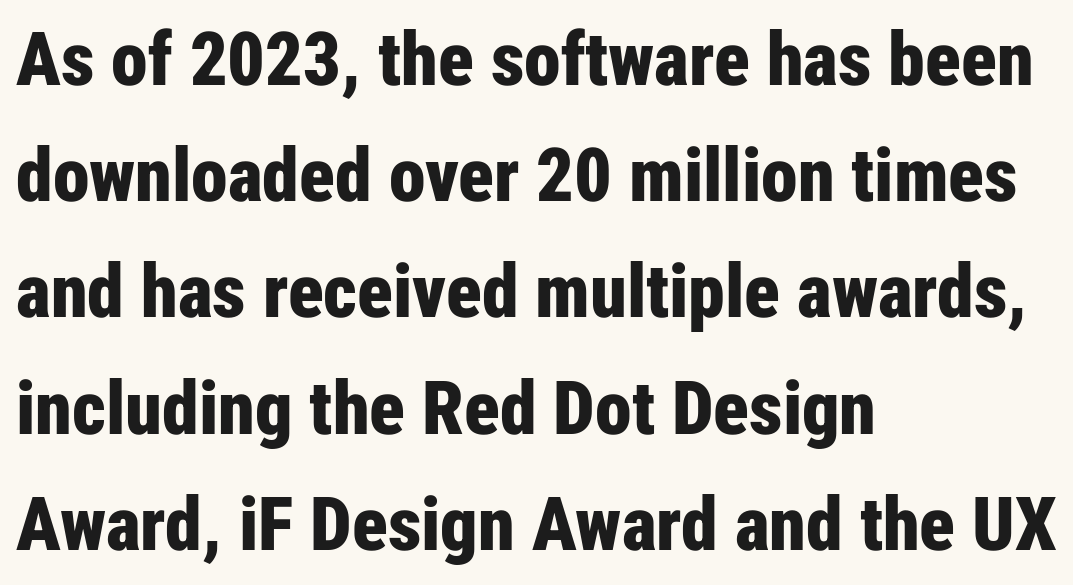
Heavy, bold letterforms. No word sits above an underline. Unlike italic type, these characters show no tilt at all. Glyph-to-glyph distance matches everyday printed text. These lines are rendered in a variable-pitch font.
